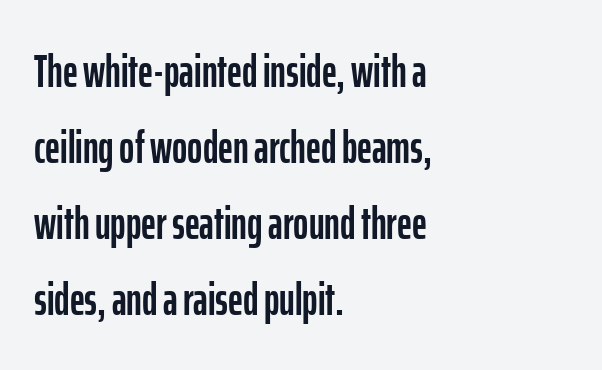
The image shows 46 px condensed sans-serif type, upright; set left-aligned, normal line spacing (1.65x), normal letter spacing, not underlined; low stroke contrast and a medium x-height.
